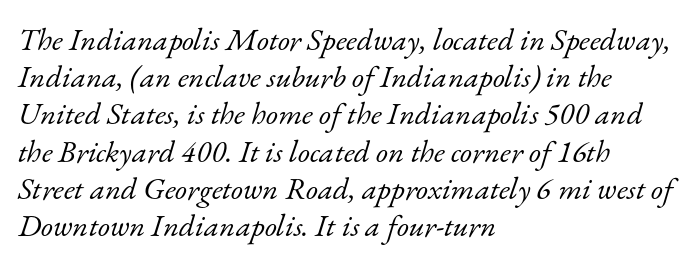
Weight: in the light-to-regular range. Casual observation: everything's shoved over to the left. In terms of posture, this sample is oblique. You can tell from the footed stems that serif type was used. Just letters on the line, the space beneath them empty. Is the letter spacing exaggerated? No — it looks like the ordinary default.
